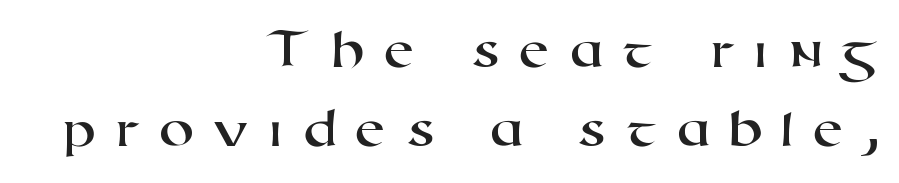
The zone under the glyphs is completely vacant. A typesetter would call this heavily tracked-out type. The characters display no serif detailing; their extremities are plain. Each letter keeps its own natural width here, so spacing adapts to shape. The line-height multiplier appears to be the usual default. If you drew a ruler down the right edge, every line would touch it.
